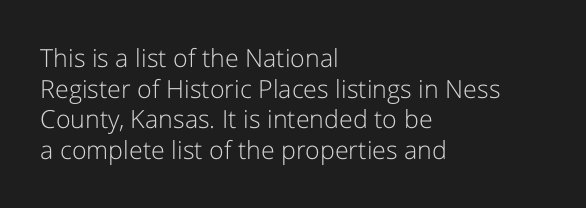
Q: Is the text bold? A: No.
Q: Is the text italic (slanted)? A: No, it is upright.
Q: Is the text underlined? A: No.
Q: How is the paragraph aligned? A: Left-aligned.
Q: Is the spacing between letters normal or unusually wide? A: Normal.
